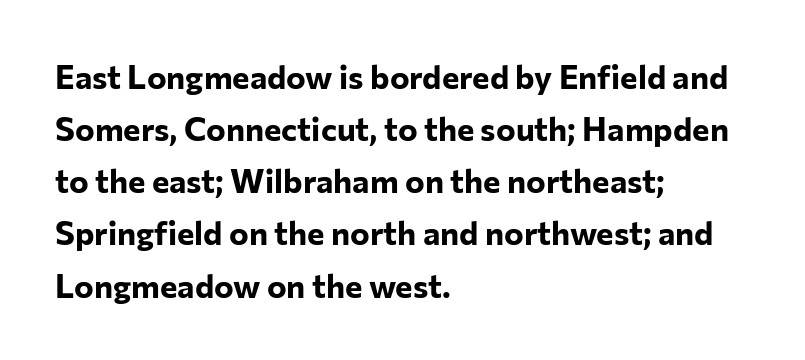
Q: Is the text bold? A: Yes.
Q: Is the text italic (slanted)? A: No, it is upright.
Q: Is the typeface a serif or a sans-serif typeface? A: Sans-serif.
Q: Is the text underlined? A: No.
Q: How is the paragraph aligned? A: Left-aligned.
Q: Is the spacing between letters normal or unusually wide? A: Normal.
Q: Is the spacing between lines tight, normal or loose? A: Normal.
Q: Width (condensed, normal, or wide)? A: Normal.
Q: Stroke contrast? A: Low.
Q: x-height? A: Medium.
Q: Monospaced? A: No.
